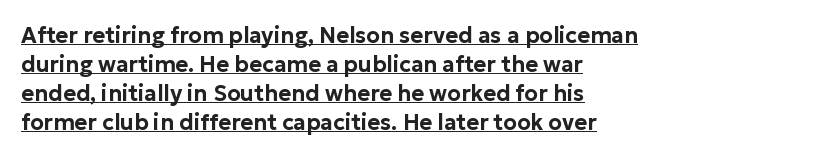
The gaps between neighbouring characters are ordinary and unremarkable. This sample carries an underscore along the baseline area. What's the leading like? Ordinary, nothing unusual. Tall strokes in this sample are plumb rather than angled. Which margin do the lines hug? The left one — the right edge is uneven.
